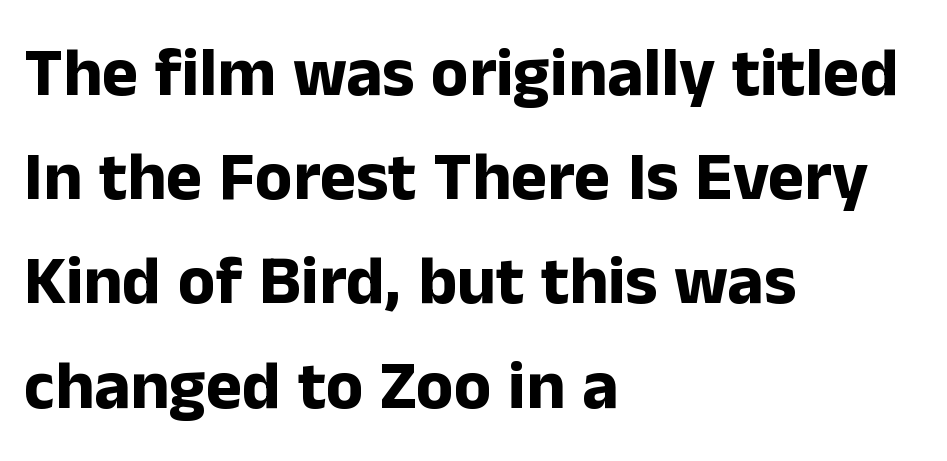
{"serif": "no", "italic": "no", "bold": "yes", "weight": "bold", "width": "normal", "stroke_contrast": "low", "x_height": "medium", "monospaced": "no", "underline": "no", "align": "left", "line_spacing": "normal", "line_spacing_ratio": 1.51, "letter_spacing": "normal", "letter_spacing_em": 0.0, "glyph_px": 69}
